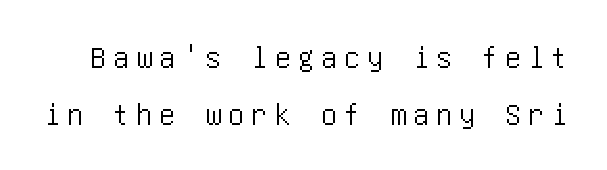
The image shows 32 px condensed sans-serif type, upright; set line spacing 1.79x, unusually wide letter spacing (+0.22 em), not underlined; low stroke contrast and a large x-height.
